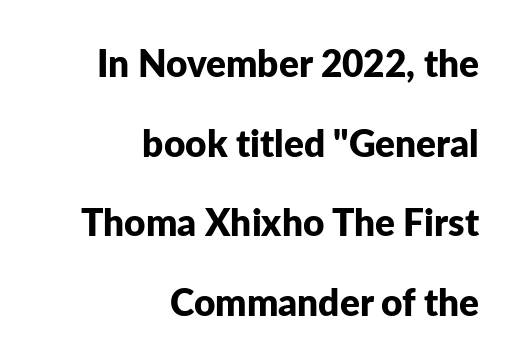
In terms of leading, this rendering errs on the spacious side. Underline: absent. Caption: bold face, heavy strokes. In terms of letterspacing, this is plain default setting. The axis of the letterforms is exactly vertical.
